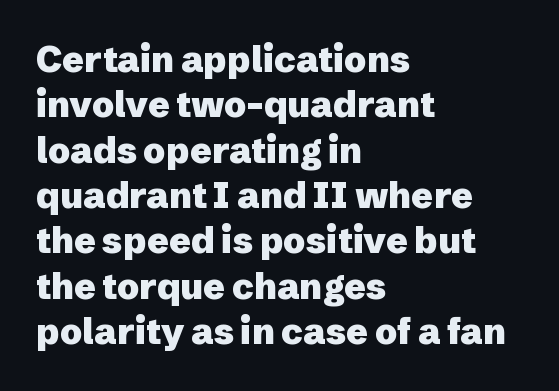
The image shows 36 px heavy sans-serif type, upright; set left-aligned, normal line spacing (1.26x), normal letter spacing, not underlined; low stroke contrast and a medium x-height.
